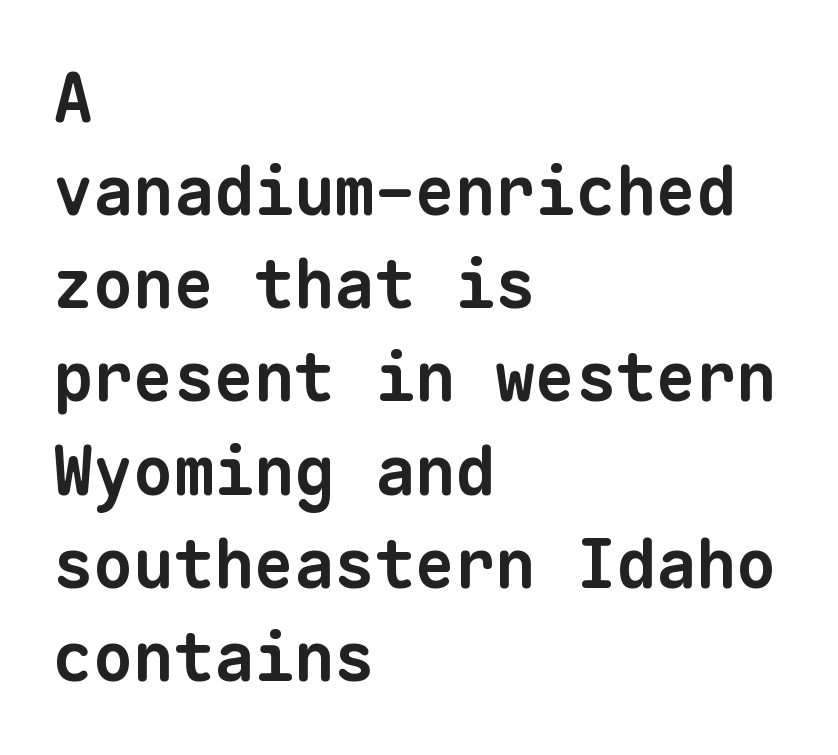
The image shows 67 px bold sans-serif type, monospaced; set left-aligned, normal line spacing (1.39x), normal letter spacing, not underlined; low stroke contrast and a medium x-height.
